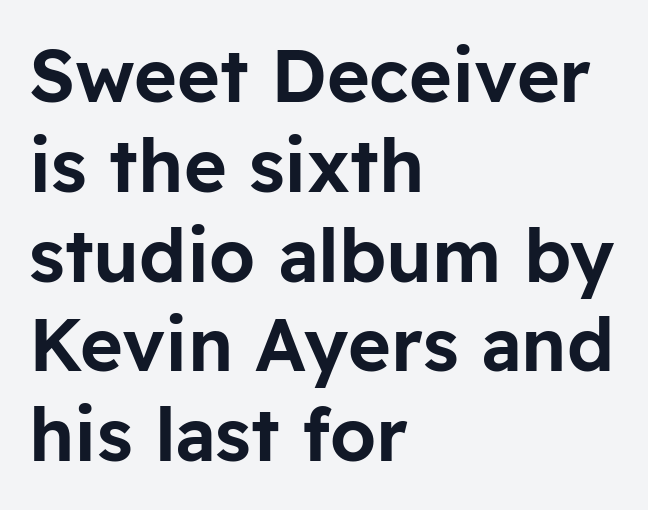
Q: Is the text italic (slanted)? A: No, it is upright.
Q: Is the typeface a serif or a sans-serif typeface? A: Sans-serif.
Q: Is the text underlined? A: No.
Q: How is the paragraph aligned? A: Left-aligned.
Q: Is the spacing between letters normal or unusually wide? A: Normal.
Q: Width (condensed, normal, or wide)? A: Normal.
Q: Stroke contrast? A: Low.
Q: x-height? A: Medium.
Q: Monospaced? A: No.
